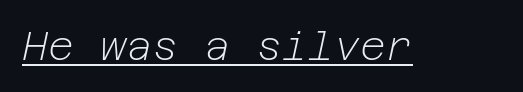
The image shows 40 px light type, italic (leaning right); set normal letter spacing, underlined; low stroke contrast and a medium x-height.
